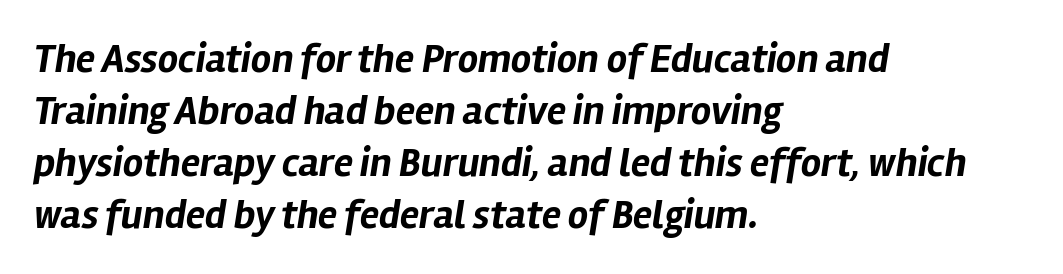
Q: Is the text bold? A: Yes.
Q: Is the text italic (slanted)? A: Yes, it leans right by about 12 degrees.
Q: Is the text underlined? A: No.
Q: How is the paragraph aligned? A: Left-aligned.
Q: Is the spacing between letters normal or unusually wide? A: Normal.
Q: Is the spacing between lines tight, normal or loose? A: Normal.
Q: Width (condensed, normal, or wide)? A: Normal.
Q: Stroke contrast? A: Low.
Q: x-height? A: Medium.
Q: Monospaced? A: No.
